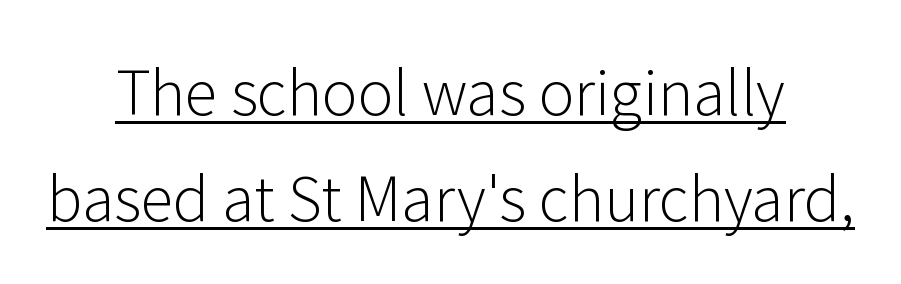
Q: Is the text bold? A: No.
Q: Is the text italic (slanted)? A: No, it is upright.
Q: Is the typeface a serif or a sans-serif typeface? A: Sans-serif.
Q: Is the text underlined? A: Yes.
Q: How is the paragraph aligned? A: Centered.
Q: Is the spacing between letters normal or unusually wide? A: Normal.
Q: Width (condensed, normal, or wide)? A: Normal.
Q: Stroke contrast? A: Low.
Q: x-height? A: Medium.
Q: Monospaced? A: No.
